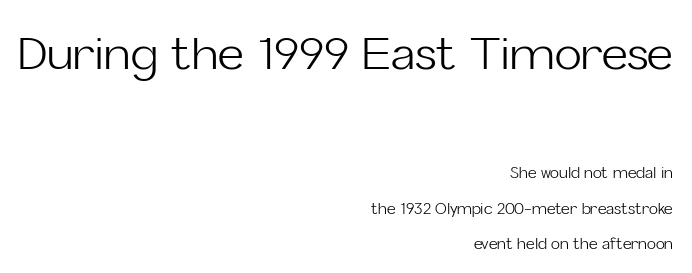
Q: Is the text bold? A: No.
Q: Is the text italic (slanted)? A: No, it is upright.
Q: Is the typeface a serif or a sans-serif typeface? A: Sans-serif.
Q: Is the text underlined? A: No.
Q: How is the paragraph aligned? A: Right-aligned.
Q: Is the spacing between letters normal or unusually wide? A: Normal.
Q: Is the spacing between lines tight, normal or loose? A: Loose.
Q: Which block of text is set in a larger size, the first (top) or the second (bottom)? A: The first (top) one.
Q: Width (condensed, normal, or wide)? A: Normal.
Q: Stroke contrast? A: Low.
Q: x-height? A: Medium.
Q: Monospaced? A: No.
